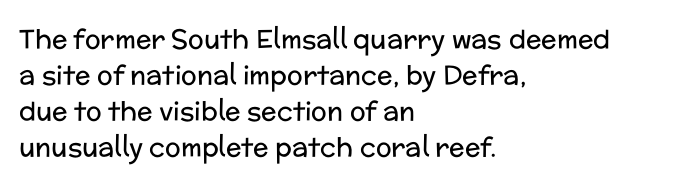
{"italic": "no", "bold": "no", "underline": "no", "align": "left", "line_spacing": "normal", "line_spacing_ratio": 1.39, "letter_spacing": "normal", "letter_spacing_em": 0.0, "glyph_px": 26}
